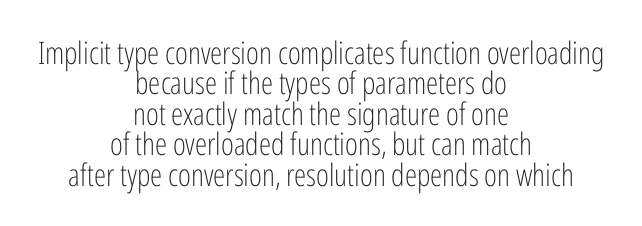
Q: Is the text bold? A: No.
Q: Is the text italic (slanted)? A: No, it is upright.
Q: Is the typeface a serif or a sans-serif typeface? A: Sans-serif.
Q: Is the text underlined? A: No.
Q: How is the paragraph aligned? A: Centered.
Q: Is the spacing between letters normal or unusually wide? A: Normal.
Q: Is the spacing between lines tight, normal or loose? A: Tight.
Q: Width (condensed, normal, or wide)? A: Condensed.
Q: Stroke contrast? A: Low.
Q: x-height? A: Medium.
Q: Monospaced? A: No.
